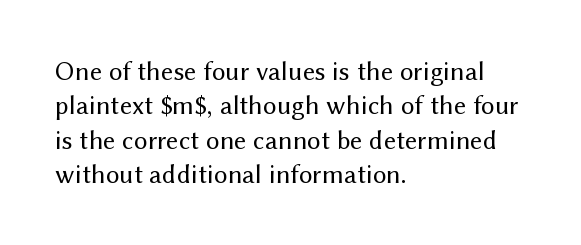
The letterforms sit at book weight or below. Honestly, the letter spacing is just normal — you wouldn't notice it. The type sits square on the baseline with zero lean. Unmarked baselines from the first word to the last. The text block is weighted toward the left margin, trailing off unevenly rightward. The designer left line spacing at the default.
